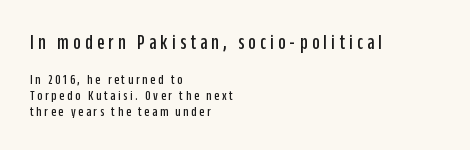
Q: Is the text italic (slanted)? A: No, it is upright.
Q: Is the text underlined? A: No.
Q: How is the paragraph aligned? A: Left-aligned.
Q: Is the spacing between letters normal or unusually wide? A: Unusually wide.
Q: Is the spacing between lines tight, normal or loose? A: Tight.
Q: Which block of text is set in a larger size, the first (top) or the second (bottom)? A: The first (top) one.
